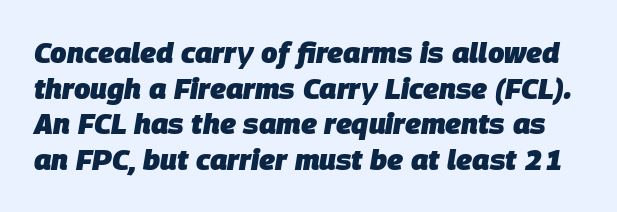
Q: Is the text bold? A: Yes.
Q: Is the text italic (slanted)? A: Yes, it leans right by about 9 degrees.
Q: Is the text underlined? A: No.
Q: Is the spacing between letters normal or unusually wide? A: Normal.
Q: Width (condensed, normal, or wide)? A: Normal.
Q: Stroke contrast? A: Low.
Q: x-height? A: Large.
Q: Monospaced? A: No.
